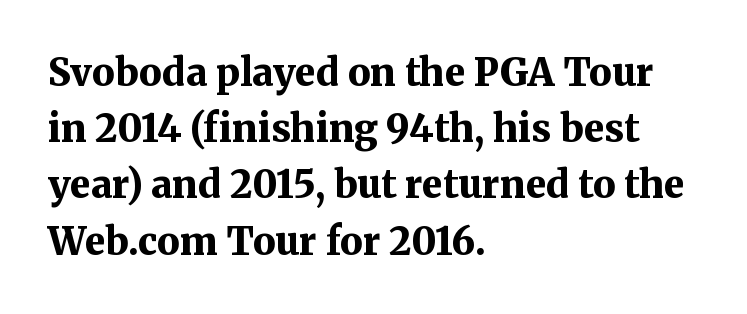
The image shows 38 px bold serif type, upright; set left-aligned, normal line spacing (1.48x), normal letter spacing, not underlined; medium stroke contrast and a medium x-height.
